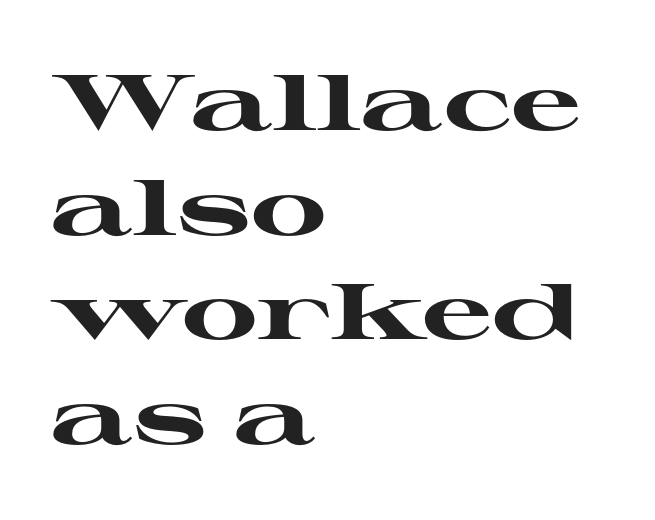
Q: Is the text bold? A: Yes.
Q: Is the text italic (slanted)? A: No, it is upright.
Q: Is the typeface a serif or a sans-serif typeface? A: Serif.
Q: Is the text underlined? A: No.
Q: How is the paragraph aligned? A: Left-aligned.
Q: Is the spacing between letters normal or unusually wide? A: Normal.
Q: Is the spacing between lines tight, normal or loose? A: Normal.
Q: Width (condensed, normal, or wide)? A: Wide.
Q: Stroke contrast? A: High.
Q: x-height? A: Medium.
Q: Monospaced? A: No.
